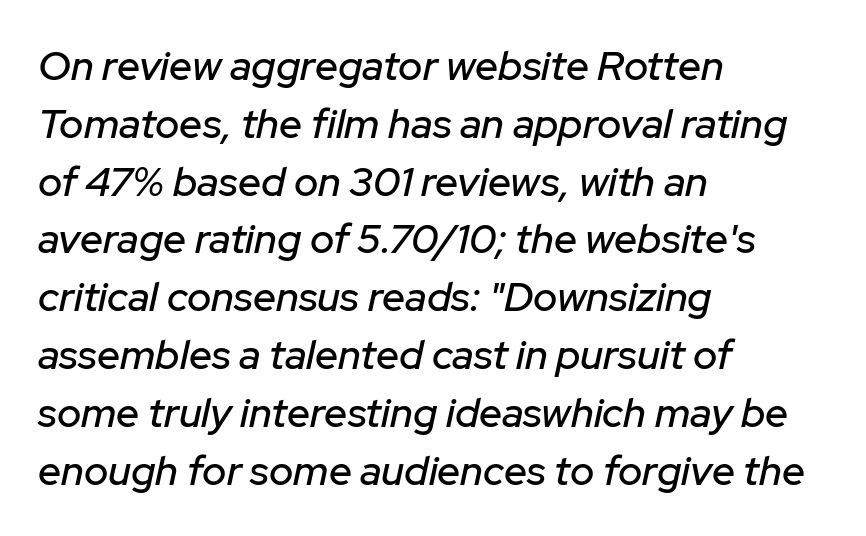
{"italic": "yes", "lean": "right", "slant_degrees": 12, "width": "normal", "stroke_contrast": "low", "x_height": "medium", "monospaced": "no", "underline": "no", "align": "left", "line_spacing": "normal", "line_spacing_ratio": 1.41, "letter_spacing": "normal", "letter_spacing_em": 0.0, "glyph_px": 41}
